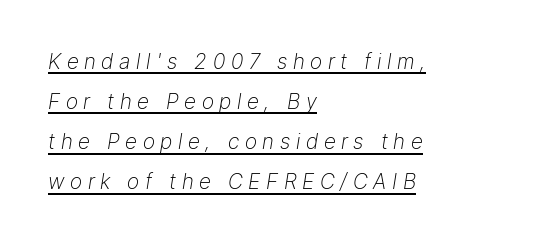
The image shows 21 px text type, italic (leaning right); set left-aligned, loose line spacing (1.91x), unusually wide letter spacing (+0.27 em), underlined.
